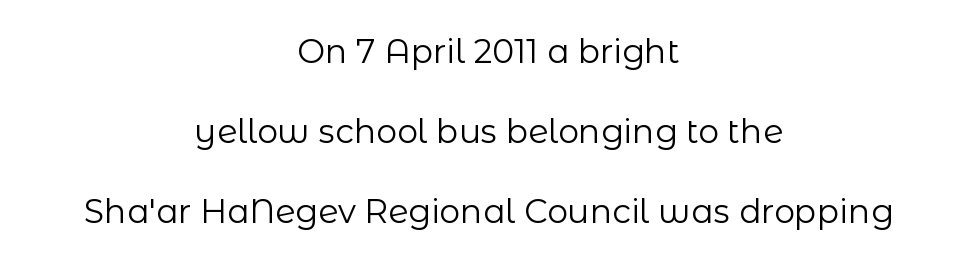
Q: Is the text bold? A: No.
Q: Is the text italic (slanted)? A: No, it is upright.
Q: Is the typeface a serif or a sans-serif typeface? A: Sans-serif.
Q: Is the text underlined? A: No.
Q: How is the paragraph aligned? A: Centered.
Q: Is the spacing between letters normal or unusually wide? A: Normal.
Q: Is the spacing between lines tight, normal or loose? A: Loose.
Q: Width (condensed, normal, or wide)? A: Normal.
Q: Stroke contrast? A: Low.
Q: x-height? A: Medium.
Q: Monospaced? A: No.
